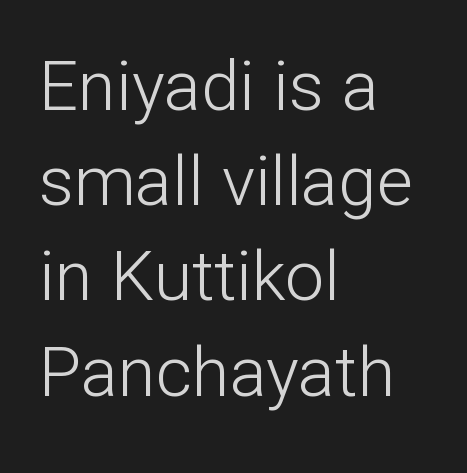
Q: Is the text bold? A: No.
Q: Is the text italic (slanted)? A: No, it is upright.
Q: Is the typeface a serif or a sans-serif typeface? A: Sans-serif.
Q: Is the text underlined? A: No.
Q: How is the paragraph aligned? A: Left-aligned.
Q: Is the spacing between letters normal or unusually wide? A: Normal.
Q: Is the spacing between lines tight, normal or loose? A: Normal.
Q: Width (condensed, normal, or wide)? A: Normal.
Q: Stroke contrast? A: Low.
Q: x-height? A: Medium.
Q: Monospaced? A: No.
